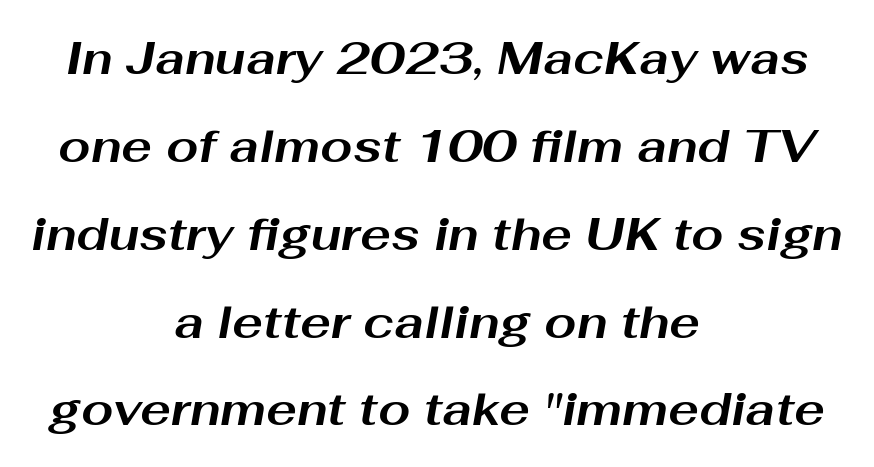
Q: Is the text bold? A: Yes.
Q: Is the text italic (slanted)? A: Yes, it leans right by about 10 degrees.
Q: Is the text underlined? A: No.
Q: How is the paragraph aligned? A: Centered.
Q: Is the spacing between letters normal or unusually wide? A: Normal.
Q: Is the spacing between lines tight, normal or loose? A: Loose.
Q: Width (condensed, normal, or wide)? A: Wide.
Q: Stroke contrast? A: Medium.
Q: x-height? A: Medium.
Q: Monospaced? A: No.
